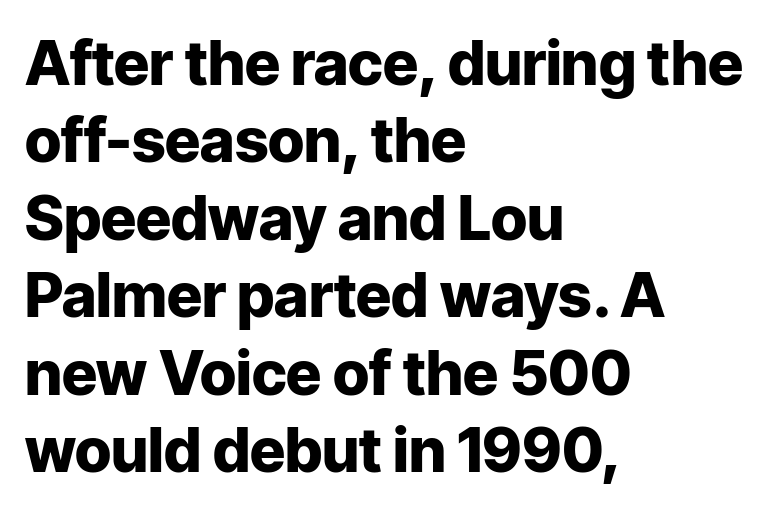
{"serif": "no", "italic": "no", "bold": "yes", "weight": "heavy", "width": "normal", "stroke_contrast": "low", "x_height": "medium", "monospaced": "no", "underline": "no", "align": "left", "line_spacing": "normal", "line_spacing_ratio": 1.27, "letter_spacing": "normal", "letter_spacing_em": 0.0, "glyph_px": 61}
